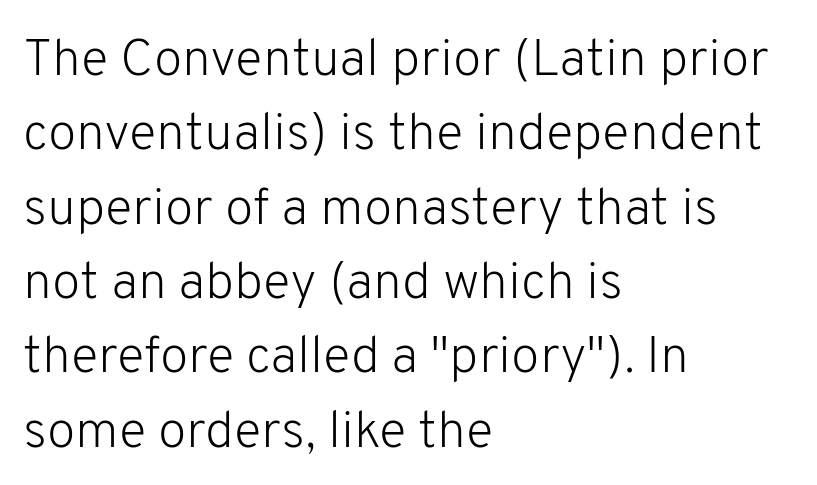
{"serif": "no", "italic": "no", "bold": "no", "weight": "light", "width": "normal", "stroke_contrast": "low", "x_height": "medium", "monospaced": "no", "underline": "no", "align": "left", "line_spacing": "normal", "line_spacing_ratio": 1.43, "letter_spacing": "normal", "letter_spacing_em": 0.0, "glyph_px": 52}
